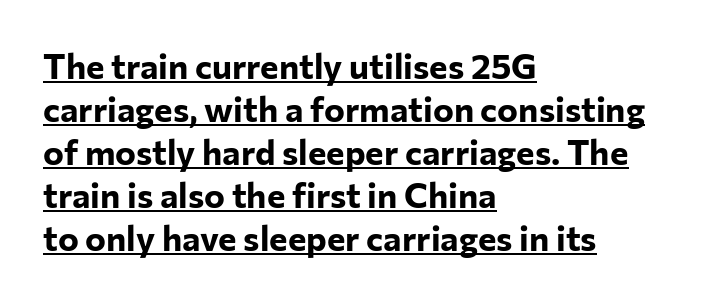
The image shows 35 px bold sans-serif type, upright; set left-aligned, line spacing 1.23x, normal letter spacing, underlined; low stroke contrast and a medium x-height.
